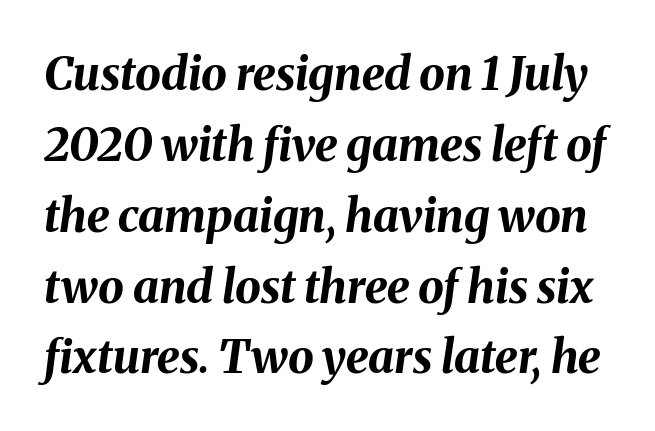
If you drew a line through each stem, it would be angled. Only glyphs here, with clear space below each row. Note the varied advance widths — an 'i' is clearly narrower than an 'm'. What's the leading like? Ordinary, nothing unusual.
